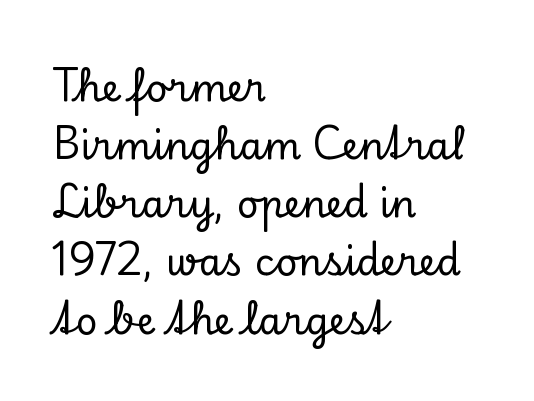
{"italic": "no", "width": "normal", "stroke_contrast": "low", "x_height": "small", "monospaced": "no", "underline": "no", "align": "left", "line_spacing": "normal", "line_spacing_ratio": 1.53, "letter_spacing": "normal", "letter_spacing_em": 0.0, "glyph_px": 38}
